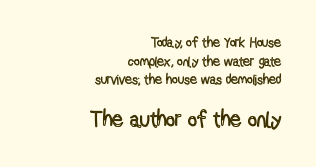
These lines are set flush right with a ragged left edge. The more generous point size was reserved for the lower chunk. The font's upright variant was chosen for this text. Vertically, the passage feels balanced, rows spaced as you'd expect. Check under the words: just untouched page. Tracking here is standard; glyphs follow each other at the usual distance.
